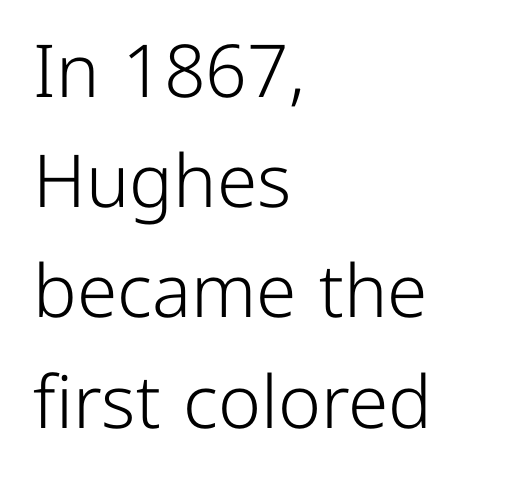
{"serif": "no", "italic": "no", "bold": "no", "weight": "light", "width": "normal", "stroke_contrast": "low", "x_height": "medium", "monospaced": "no", "underline": "no", "align": "left", "line_spacing": "normal", "line_spacing_ratio": 1.51, "letter_spacing": "normal", "letter_spacing_em": 0.0, "glyph_px": 73}
